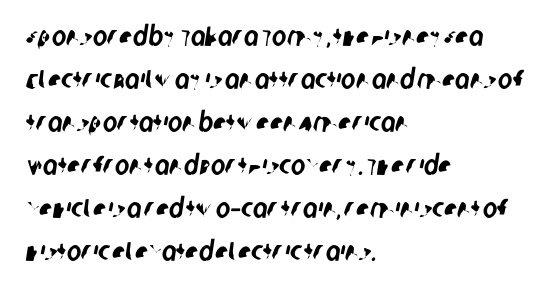
Q: Is the text underlined? A: No.
Q: How is the paragraph aligned? A: Left-aligned.
Q: Is the spacing between letters normal or unusually wide? A: Normal.
Q: Is the spacing between lines tight, normal or loose? A: Normal.
